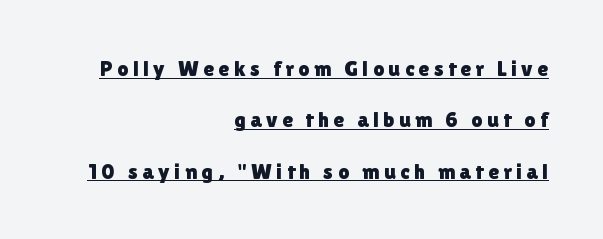
{"italic": "no", "underline": "yes", "align": "right", "line_spacing": "loose", "line_spacing_ratio": 2.34, "letter_spacing": "wide", "letter_spacing_em": 0.2, "glyph_px": 22}
